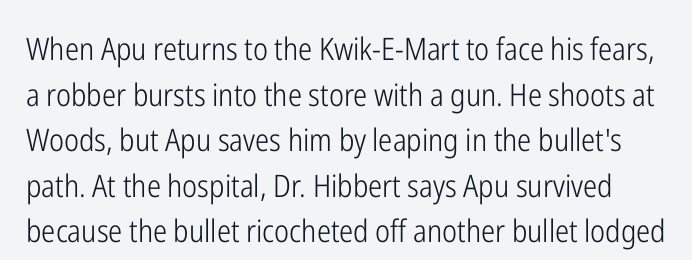
The image shows 31 px light, condensed sans-serif type, upright; set normal line spacing (1.47x), normal letter spacing, not underlined; low stroke contrast and a medium x-height.
